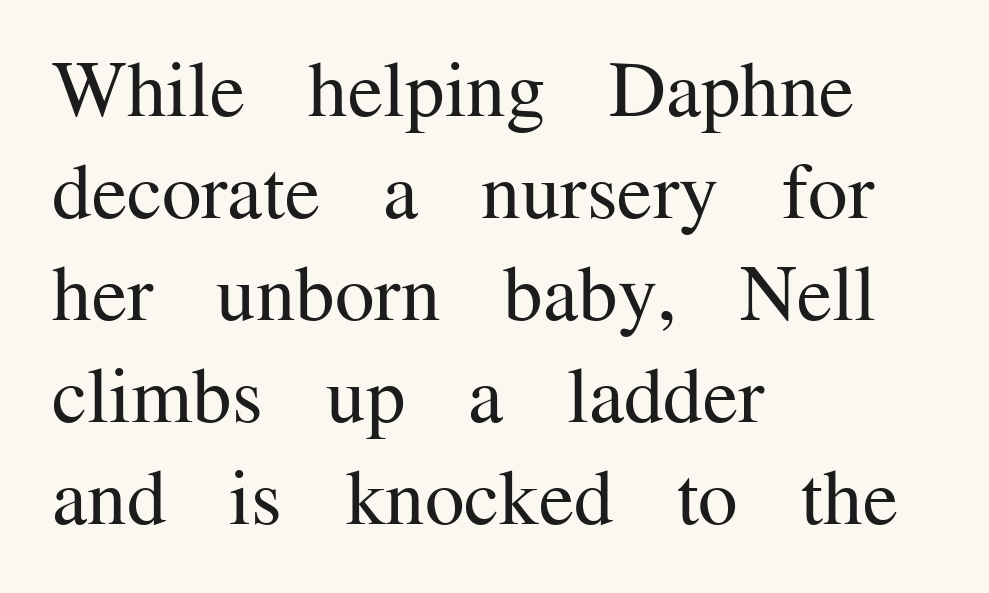
{"serif": "yes", "italic": "no", "bold": "no", "weight": "regular", "width": "normal", "stroke_contrast": "medium", "x_height": "medium", "monospaced": "no", "underline": "no", "align": "left", "line_spacing": "normal", "line_spacing_ratio": 1.29, "letter_spacing": "normal", "letter_spacing_em": 0.0, "glyph_px": 79}
